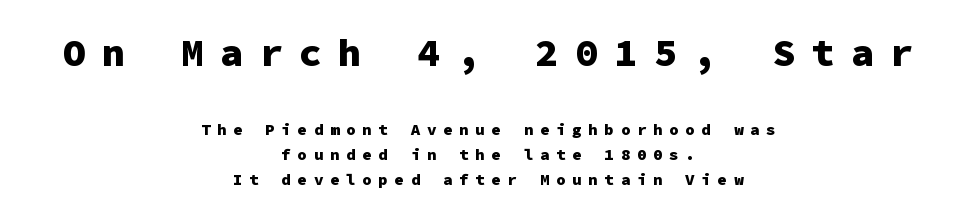
Q: Is the text bold? A: Yes.
Q: Is the text italic (slanted)? A: No, it is upright.
Q: Is the typeface a serif or a sans-serif typeface? A: Sans-serif.
Q: Is the text underlined? A: No.
Q: How is the paragraph aligned? A: Centered.
Q: Is the spacing between letters normal or unusually wide? A: Unusually wide.
Q: Is the spacing between lines tight, normal or loose? A: Normal.
Q: Which block of text is set in a larger size, the first (top) or the second (bottom)? A: The first (top) one.
Q: Width (condensed, normal, or wide)? A: Normal.
Q: Stroke contrast? A: Low.
Q: x-height? A: Medium.
Q: Monospaced? A: Yes.
